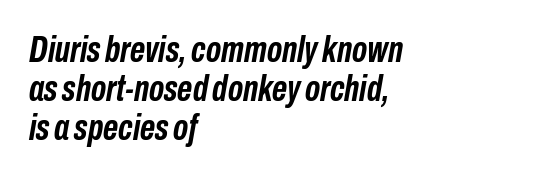
{"italic": "yes", "lean": "right", "slant_degrees": 10, "bold": "yes", "weight": "semibold", "width": "condensed", "stroke_contrast": "low", "x_height": "medium", "monospaced": "no", "underline": "no", "align": "left", "line_spacing": "tight", "line_spacing_ratio": 1.05, "letter_spacing": "normal", "letter_spacing_em": 0.0, "glyph_px": 37}
